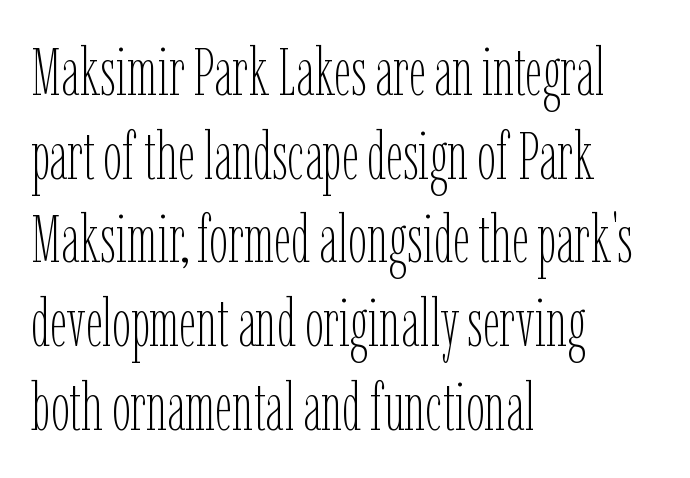
Rule under the text: the space is simply empty. Is this a heavy cut? Hardly; it is regular or lighter. Normally led — the rows are evenly, conventionally spaced. Note the varied advance widths — an 'i' is clearly narrower than an 'm'. The setting favours the left margin, as ordinary paragraphs usually do.
